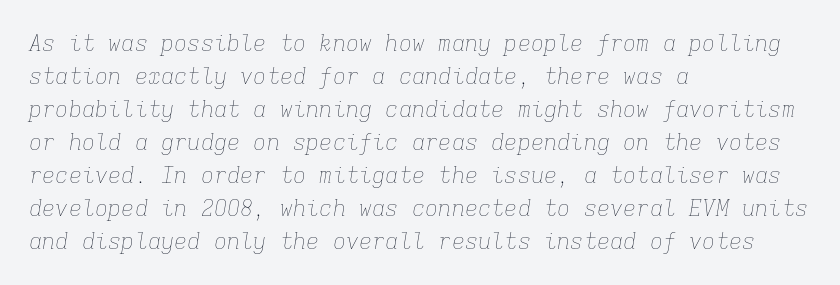
One glance says typical: line gaps are just what's usual. Is this a heavy cut? Hardly; it is regular or lighter. Observe the lean: these are italic letterforms. Underline: absent.
